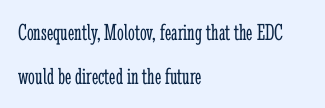
Stems here are at most as thick as an everyday book face. Style check: upright. The gaps between neighbouring characters are ordinary and unremarkable. Only glyphs here, with clear space below each row. Does the copy run flush right? No — it runs flush left.
